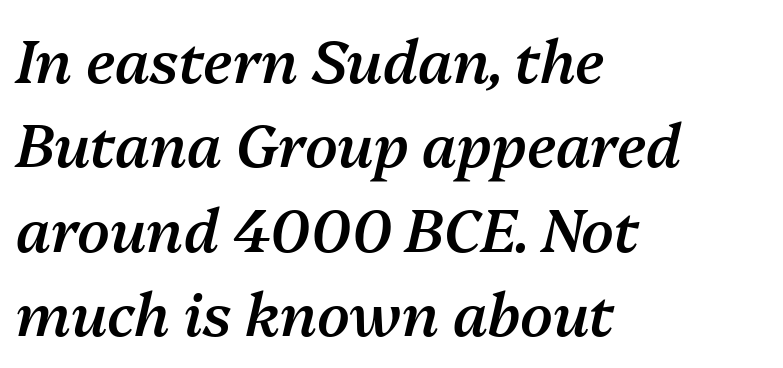
{"italic": "yes", "lean": "right", "slant_degrees": 13, "bold": "semi", "weight": "semibold", "width": "normal", "stroke_contrast": "medium", "x_height": "medium", "monospaced": "no", "underline": "no", "align": "left", "line_spacing": "normal", "line_spacing_ratio": 1.43, "letter_spacing": "normal", "letter_spacing_em": 0.0, "glyph_px": 59}
